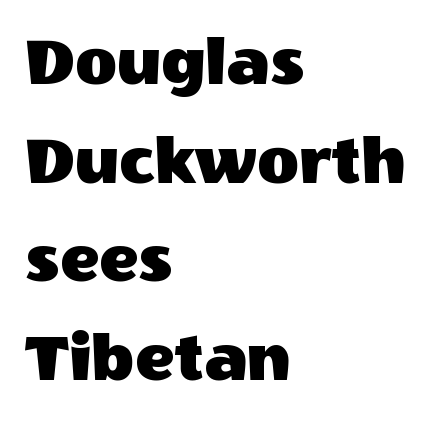
Q: Is the text italic (slanted)? A: No, it is upright.
Q: Is the typeface a serif or a sans-serif typeface? A: Sans-serif.
Q: Is the text underlined? A: No.
Q: How is the paragraph aligned? A: Left-aligned.
Q: Is the spacing between letters normal or unusually wide? A: Normal.
Q: Is the spacing between lines tight, normal or loose? A: Normal.
Q: Width (condensed, normal, or wide)? A: Normal.
Q: x-height? A: Large.
Q: Monospaced? A: No.
